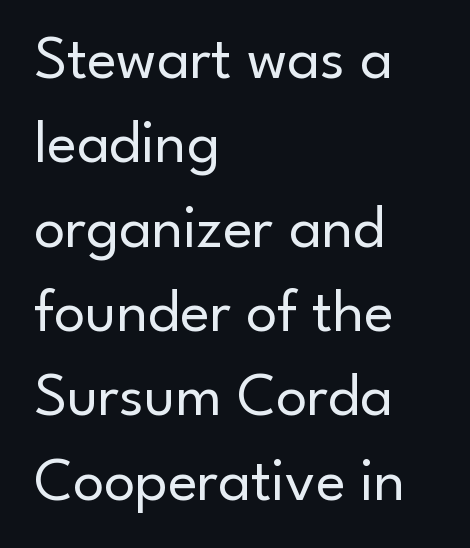
The font's upright variant was chosen for this text. The face used here is rendered with its standard letterfit. Reading down the column, the eye jumps a familiar distance to each next line. Line starts are locked; line ends wander. This reads as an unemphasized weight, regular at the heaviest. Descenders hang freely into open space.
